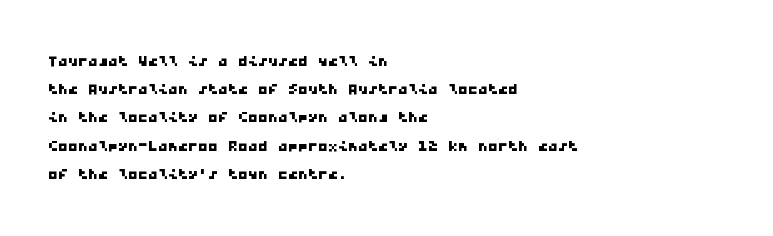
The image shows 20 px text type; set left-aligned, normal line spacing (1.41x), normal letter spacing, not underlined.
